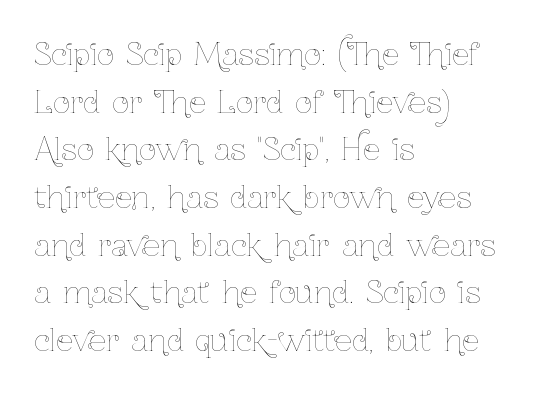
Words float on clear page, feet unadorned. No chunkiness to these letters — they're not bold. The letterforms sit shoulder to shoulder at normal distance. These lines were composed using upright roman letters. Where is the straight margin? On the left.
